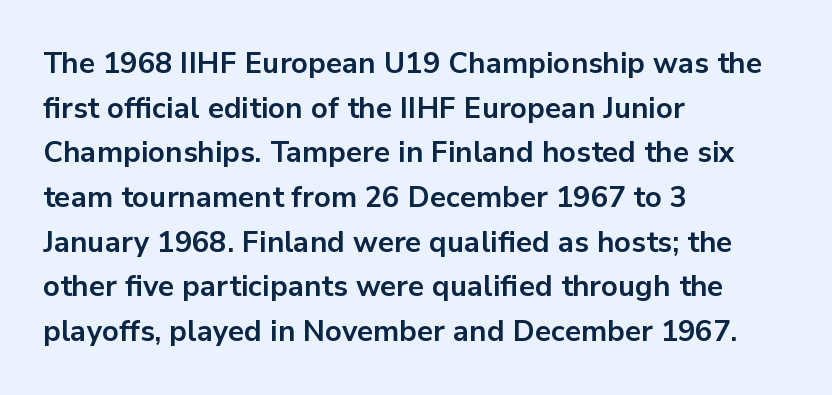
A typesetter would call this proportional, since set widths differ per character. In terms of letterspacing, this is plain default setting. The passage shown is typeset with a sans-serif family. The foot of each line stays bare and open. Line spacing here is normal.
